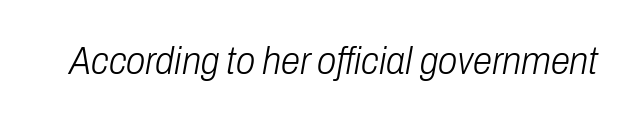
Q: Is the text bold? A: No.
Q: Is the text italic (slanted)? A: Yes, it leans right by about 10 degrees.
Q: Is the text underlined? A: No.
Q: Is the spacing between letters normal or unusually wide? A: Normal.
Q: Width (condensed, normal, or wide)? A: Condensed.
Q: Stroke contrast? A: Low.
Q: x-height? A: Medium.
Q: Monospaced? A: No.
